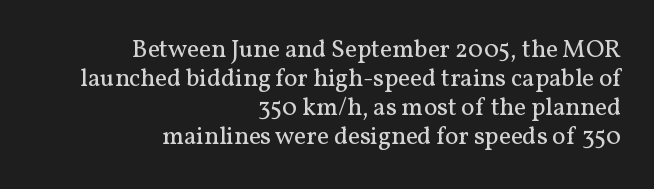
{"italic": "no", "bold": "no", "underline": "no", "align": "right", "line_spacing_ratio": 1.16, "letter_spacing": "normal", "letter_spacing_em": 0.0, "glyph_px": 25}
